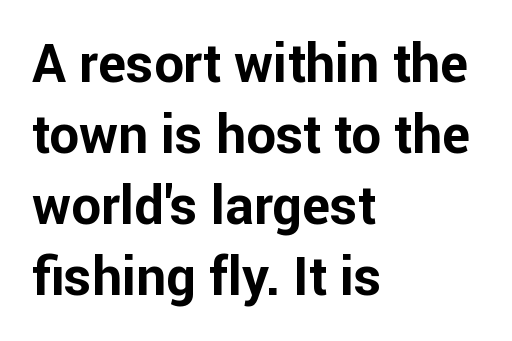
The image shows 53 px bold sans-serif type, upright; set left-aligned, normal line spacing (1.34x), normal letter spacing, not underlined; low stroke contrast and a medium x-height.
